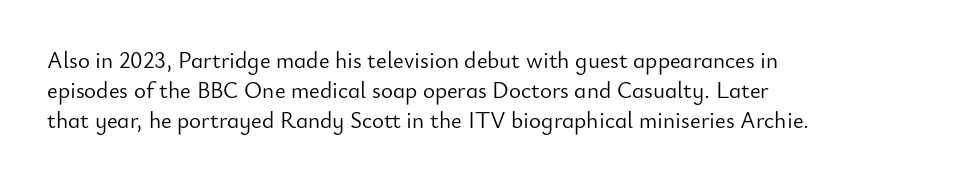
Q: Is the text bold? A: No.
Q: Is the text italic (slanted)? A: No, it is upright.
Q: Is the text underlined? A: No.
Q: How is the paragraph aligned? A: Left-aligned.
Q: Is the spacing between letters normal or unusually wide? A: Normal.
Q: Is the spacing between lines tight, normal or loose? A: Normal.
